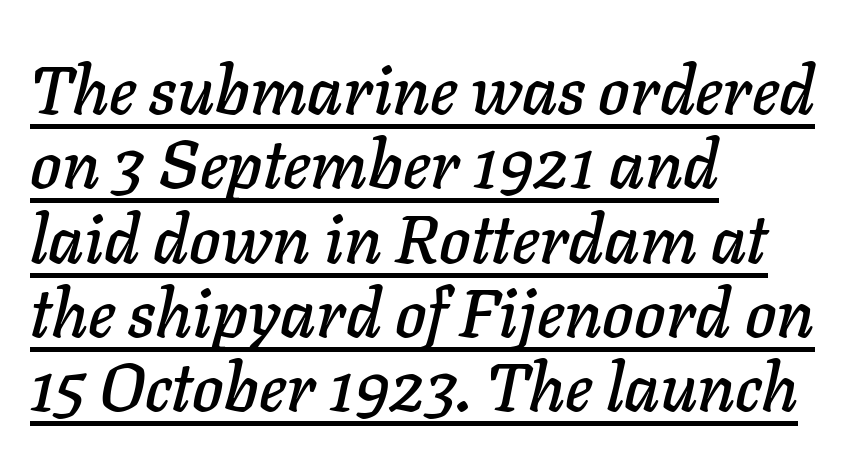
Q: Is the text italic (slanted)? A: Yes, it leans right by about 11 degrees.
Q: Is the text underlined? A: Yes.
Q: How is the paragraph aligned? A: Left-aligned.
Q: Is the spacing between letters normal or unusually wide? A: Normal.
Q: Is the spacing between lines tight, normal or loose? A: Tight.
Q: Width (condensed, normal, or wide)? A: Normal.
Q: Stroke contrast? A: Low.
Q: x-height? A: Medium.
Q: Monospaced? A: No.
